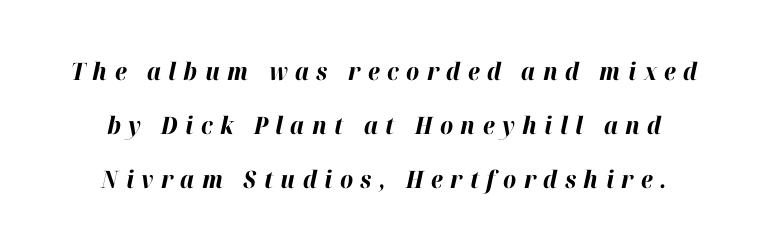
{"italic": "yes", "lean": "right", "slant_degrees": 12, "bold": "yes", "underline": "no", "line_spacing": "loose", "line_spacing_ratio": 2.25, "letter_spacing": "wide", "letter_spacing_em": 0.31, "glyph_px": 24}
